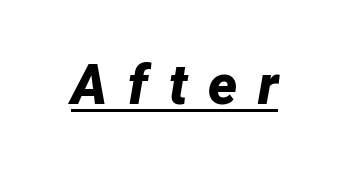
What weight is shown? A full bold with thick strokes. The passage shown is typed in a proportional face where columns would drift. Here the glyphs are tracked loosely, breaking word shapes into spaced letters. Quick note: underline on. The whole block is typeset with a tilt.
